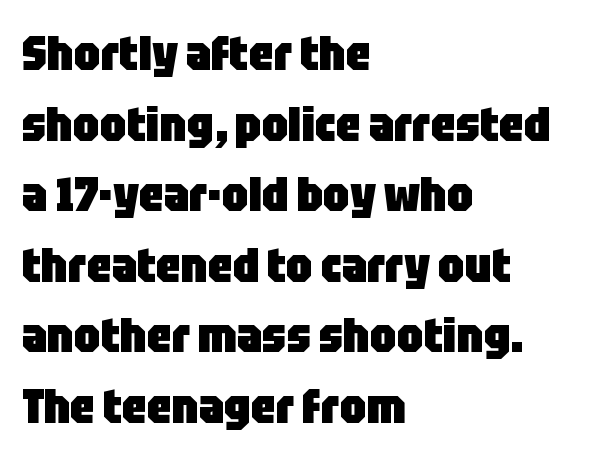
Q: Is the text bold? A: Yes.
Q: Is the text italic (slanted)? A: No, it is upright.
Q: Is the typeface a serif or a sans-serif typeface? A: Sans-serif.
Q: Is the text underlined? A: No.
Q: How is the paragraph aligned? A: Left-aligned.
Q: Is the spacing between letters normal or unusually wide? A: Normal.
Q: Is the spacing between lines tight, normal or loose? A: Normal.
Q: Width (condensed, normal, or wide)? A: Condensed.
Q: Stroke contrast? A: Low.
Q: x-height? A: Large.
Q: Monospaced? A: No.
